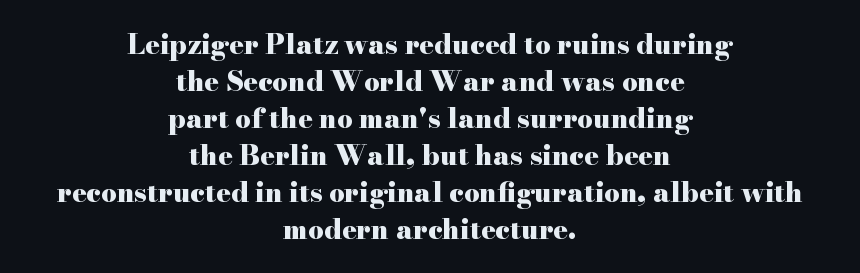
The image shows 27 px bold type, upright; set centered, normal line spacing (1.37x), normal letter spacing, not underlined.
